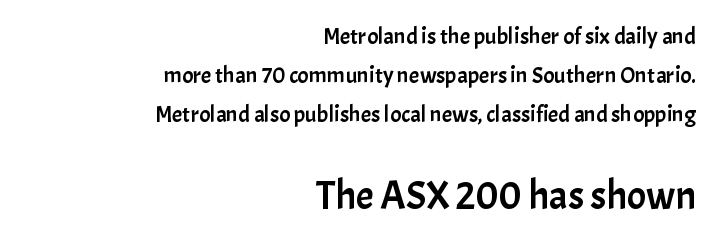
No italicization has been applied; the sample stays upright. Looks like regular typesetting: each glyph gets only the width it needs. The glyphs in this specimen are sans serif. The setting favours the right margin, as signatures and pull-quotes sometimes do. The gap between lines stays unmarked. The rendering uses a moderate line-height, typical for paragraphs.
